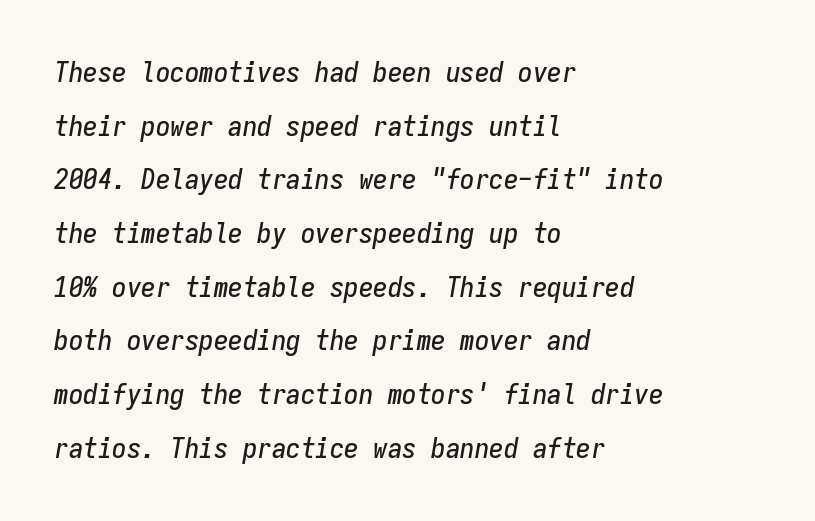
The letters march in equal steps, a hallmark of fixed-pitch type. A clean baseline with only descenders dipping below it. Caption: multi-line text, flush left, ragged right. Every character sits at an angle, as italics do. Students, note that the glyphs here touch the page at normal intervals.
